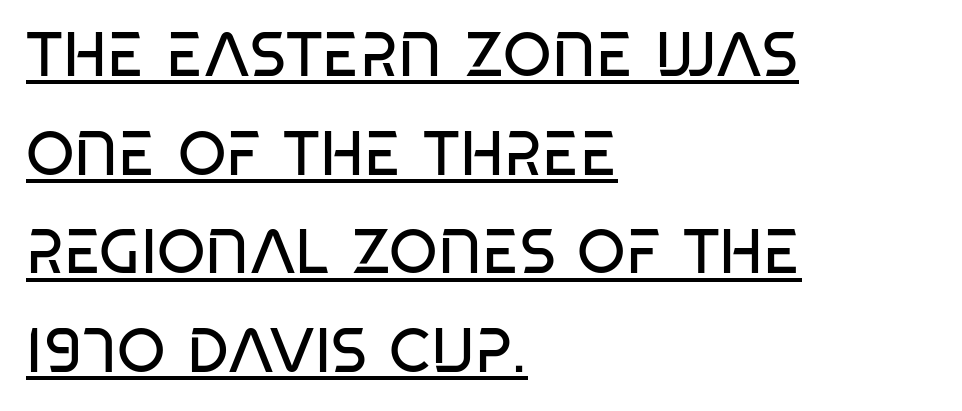
Do the characters align in a grid? No, the font is proportional. Emphasis is given by a line drawn under the lettering. Honestly, the row spacing looks completely unremarkable. Unlike italic type, these characters show no tilt at all. Examine the stroke ends and you'll find no serifs.
